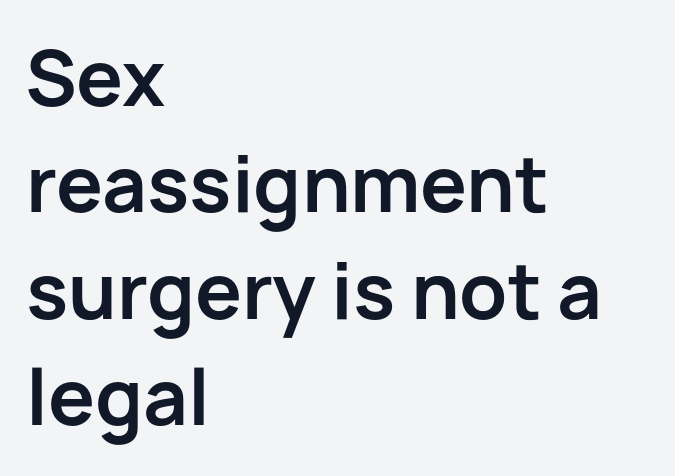
{"serif": "no", "italic": "no", "bold": "yes", "weight": "bold", "width": "normal", "stroke_contrast": "low", "x_height": "medium", "monospaced": "no", "underline": "no", "align": "left", "line_spacing": "normal", "line_spacing_ratio": 1.42, "letter_spacing": "normal", "letter_spacing_em": 0.0, "glyph_px": 75}
